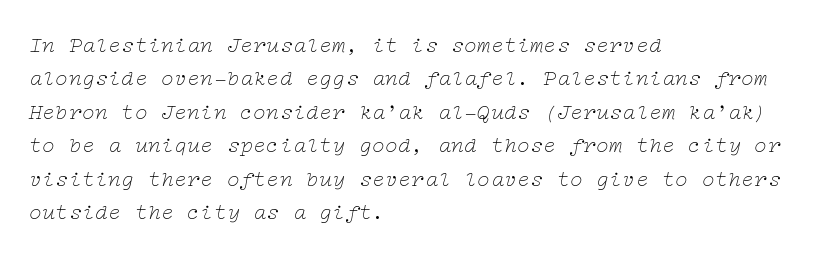
{"italic": "yes", "lean": "right", "slant_degrees": 12, "bold": "no", "underline": "no", "align": "left", "line_spacing": "normal", "line_spacing_ratio": 1.52, "letter_spacing": "normal", "letter_spacing_em": 0.0, "glyph_px": 22}
